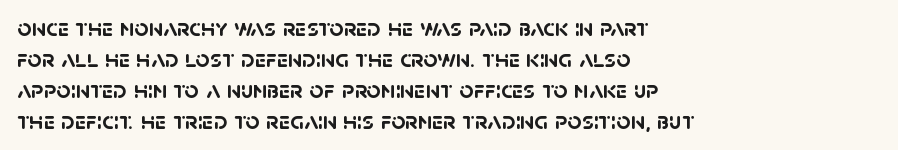
{"bold": "yes", "underline": "no", "align": "left", "line_spacing_ratio": 1.24, "letter_spacing": "normal", "letter_spacing_em": 0.0, "glyph_px": 25}
